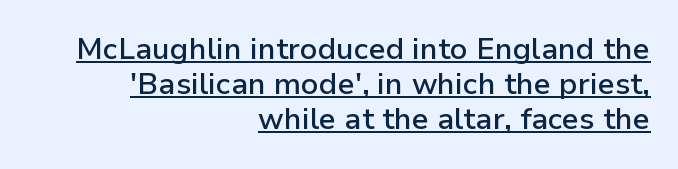
{"serif": "no", "italic": "no", "bold": "semi", "weight": "semibold", "width": "normal", "stroke_contrast": "low", "x_height": "medium", "monospaced": "no", "underline": "yes", "align": "right", "line_spacing_ratio": 1.17, "letter_spacing": "normal", "letter_spacing_em": 0.0, "glyph_px": 30}
